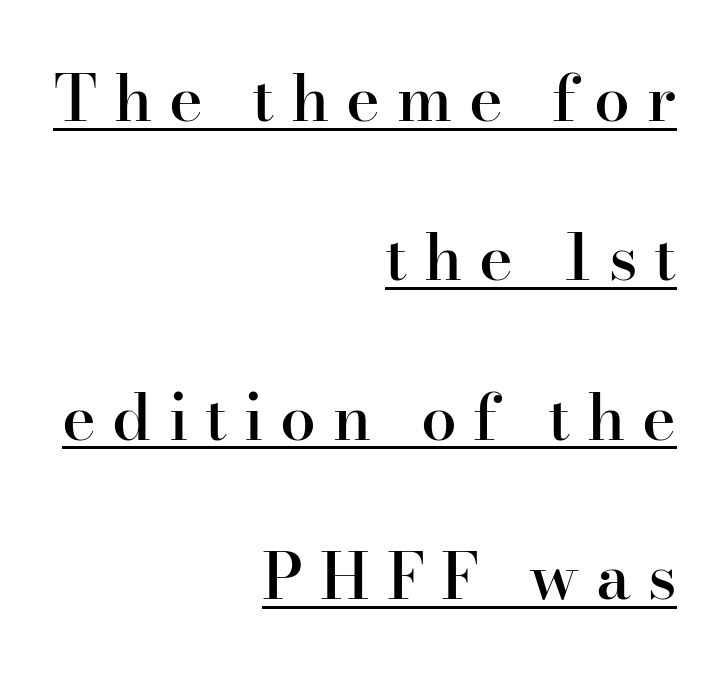
Q: Is the text bold? A: Semi-bold.
Q: Is the text italic (slanted)? A: No, it is upright.
Q: Is the typeface a serif or a sans-serif typeface? A: Serif.
Q: Is the text underlined? A: Yes.
Q: How is the paragraph aligned? A: Right-aligned.
Q: Is the spacing between letters normal or unusually wide? A: Unusually wide.
Q: Is the spacing between lines tight, normal or loose? A: Loose.
Q: Width (condensed, normal, or wide)? A: Normal.
Q: Stroke contrast? A: High.
Q: x-height? A: Small.
Q: Monospaced? A: No.
